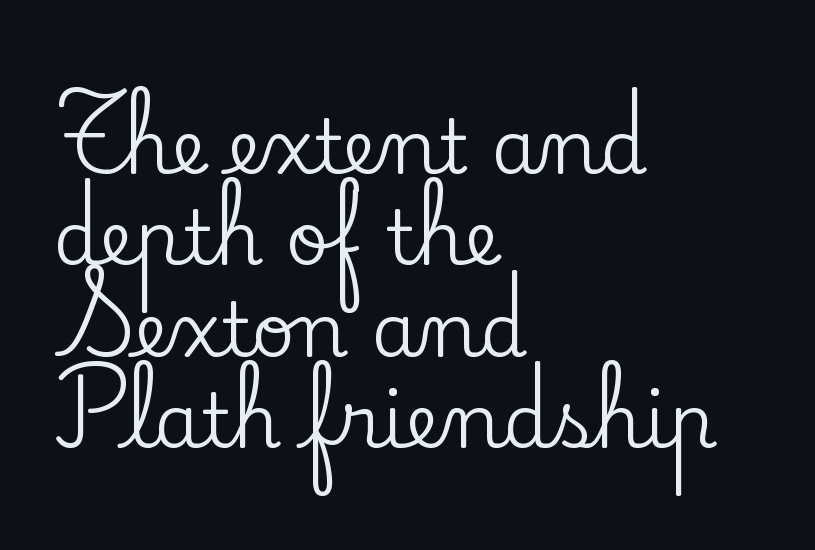
Old-style or modern, the face here clearly has serifs. The paragraph shown leans on its left margin. Is there any slant? The stems are plumb. Letters rest on an invisible, unmarked baseline.
